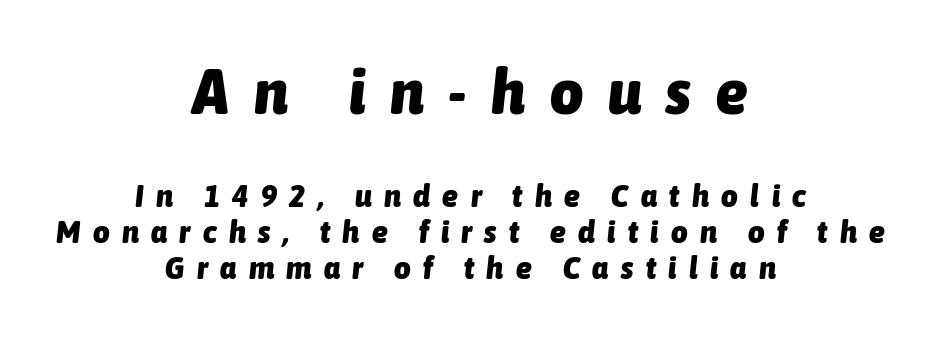
{"italic": "yes", "lean": "right", "slant_degrees": 6, "bold": "yes", "weight": "heavy", "width": "condensed", "stroke_contrast": "low", "x_height": "medium", "monospaced": "no", "underline": "no", "align": "center", "line_spacing": "tight", "line_spacing_ratio": 1.12, "letter_spacing": "wide", "letter_spacing_em": 0.39, "larger_block": "first", "size_ratio": 2.0, "glyph_px": 64}
